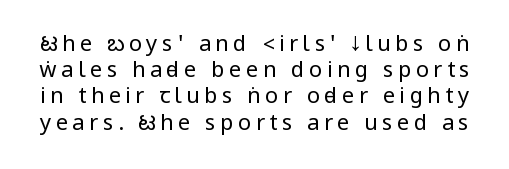
Just letters on the line, the space beneath them empty. Posture: upright roman. The face used here is rendered with a markedly widened letterfit. On a weight scale, this lands at 450 or below.
